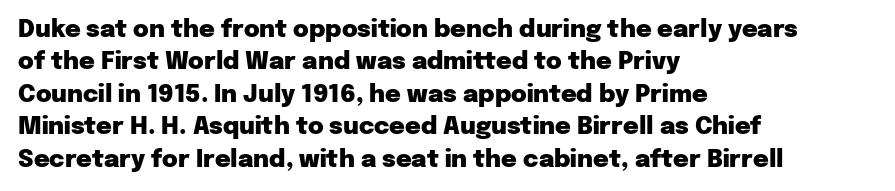
The image shows 24 px bold type, upright; set left-aligned, normal line spacing (1.35x), normal letter spacing, not underlined.
